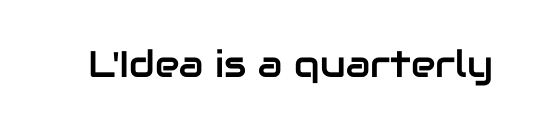
Q: Is the text italic (slanted)? A: No, it is upright.
Q: Is the typeface a serif or a sans-serif typeface? A: Sans-serif.
Q: Is the text underlined? A: No.
Q: Is the spacing between letters normal or unusually wide? A: Normal.
Q: Width (condensed, normal, or wide)? A: Normal.
Q: Stroke contrast? A: Low.
Q: x-height? A: Medium.
Q: Monospaced? A: No.
